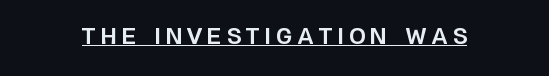
{"italic": "no", "bold": "yes", "underline": "yes", "letter_spacing": "wide", "letter_spacing_em": 0.25, "glyph_px": 21}
